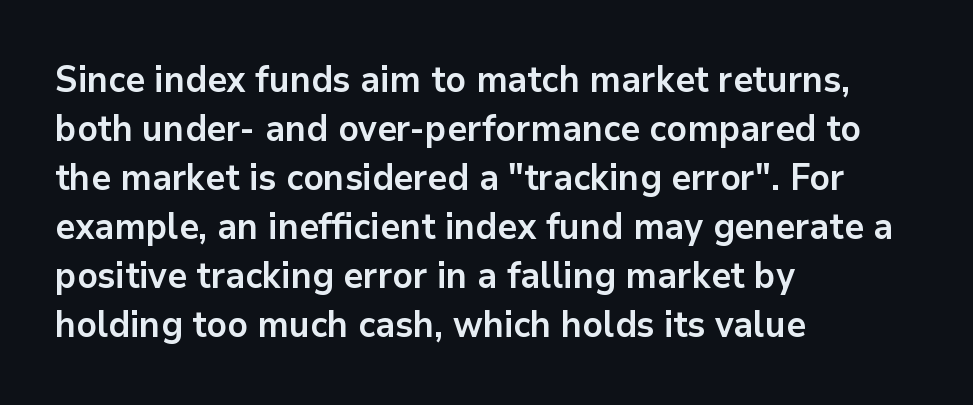
Students, this is bold: see how much ink each stroke carries. Spacing verdict: proportional, widths tailored to each character. I'd call this a sans setting — the letters go barefoot. Horizontal bands of white between lines are of average thickness.
